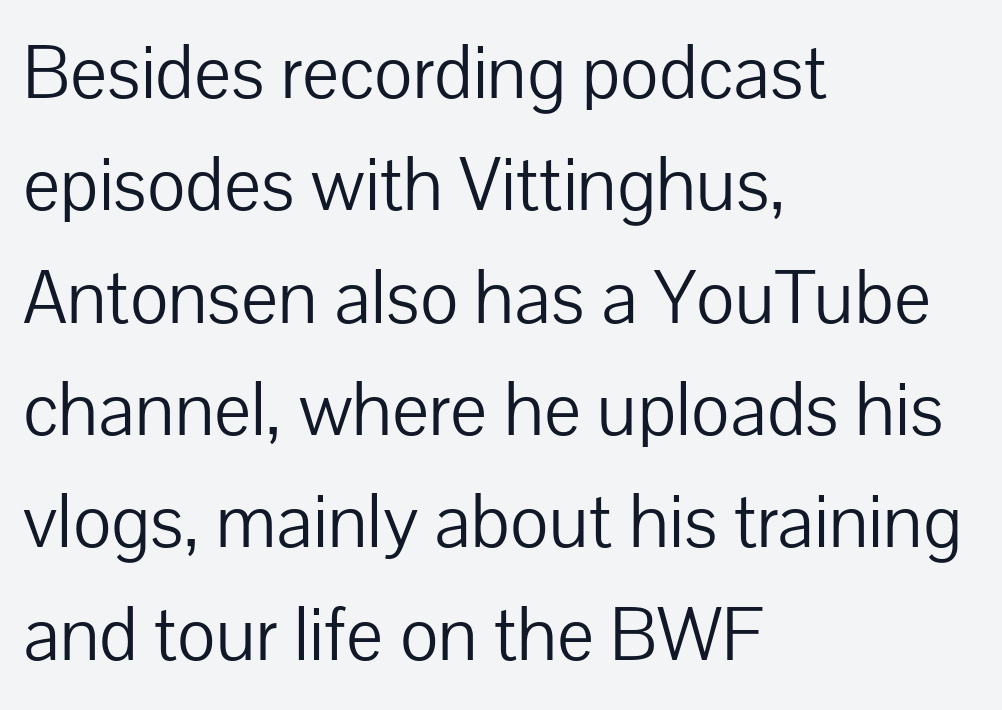
{"serif": "no", "italic": "no", "bold": "no", "weight": "light", "width": "normal", "stroke_contrast": "low", "x_height": "medium", "monospaced": "no", "underline": "no", "align": "left", "line_spacing": "normal", "line_spacing_ratio": 1.44, "letter_spacing": "normal", "letter_spacing_em": 0.0, "glyph_px": 78}
